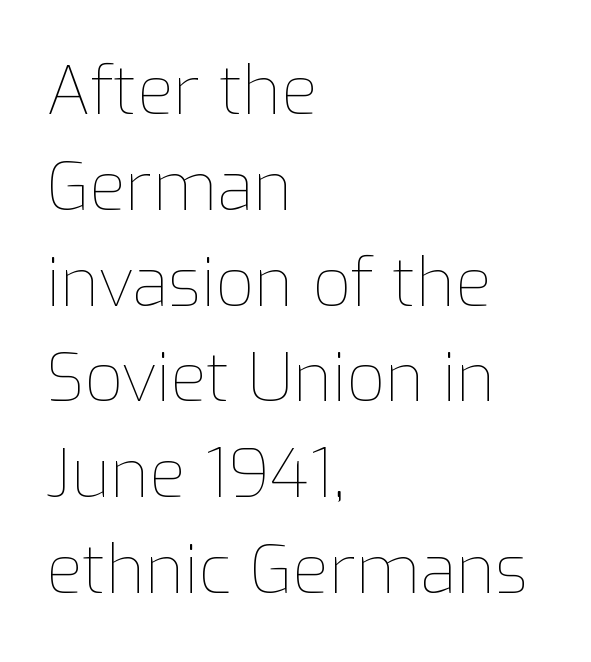
Q: Is the text bold? A: No.
Q: Is the text italic (slanted)? A: No, it is upright.
Q: Is the text underlined? A: No.
Q: How is the paragraph aligned? A: Left-aligned.
Q: Is the spacing between letters normal or unusually wide? A: Normal.
Q: Is the spacing between lines tight, normal or loose? A: Normal.
Q: Width (condensed, normal, or wide)? A: Normal.
Q: Stroke contrast? A: Low.
Q: x-height? A: Medium.
Q: Monospaced? A: No.
